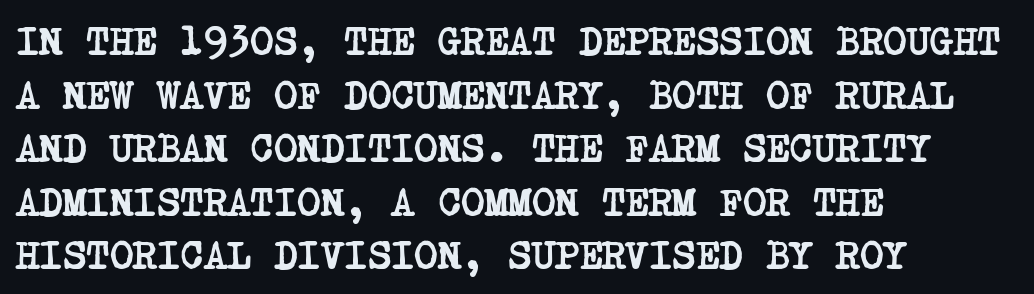
Teacher's note: observe the even left margin — that is flush-left alignment. Is there much room between lines? A standard amount, neither cramped nor airy. Font category for this specimen: serif. Students, this is bold: see how much ink each stroke carries. How are the letters spaced? Ordinarily, with no added tracking. Any mark beneath the type? The region is blank.
